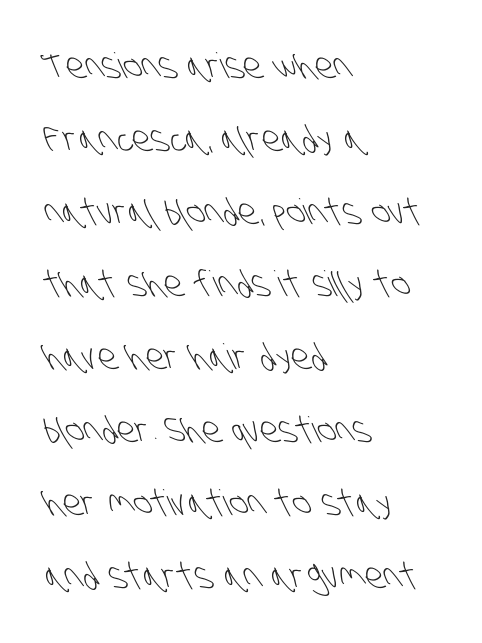
The image shows 35 px light, condensed sans-serif type; set left-aligned, loose line spacing (2.08x), normal letter spacing, not underlined; low stroke contrast and a large x-height.
